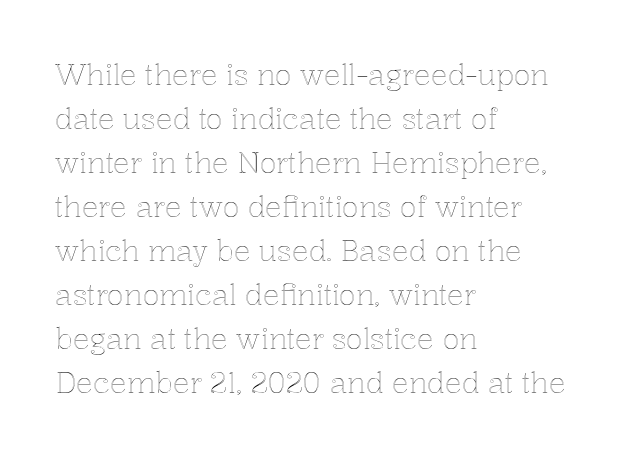
Leading matches the norm, producing a regular column. Descenders hang freely into open space. Note the varied advance widths — an 'i' is clearly narrower than an 'm'. The passage is arranged the way most books set body copy — flush left.
